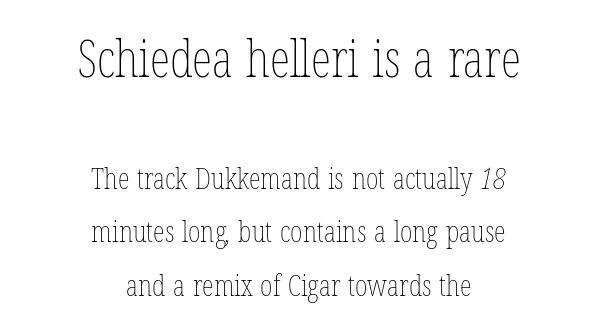
The passage shown is typed in a proportional face where columns would drift. Characters follow at the spacing the type designer built in. Visually, the top section dominates because its glyphs are scaled up. The strokes carry an ordinary text weight at most. Glance below the letters and you will spot only blank space. The paragraph has two soft edges and a firm central axis.
